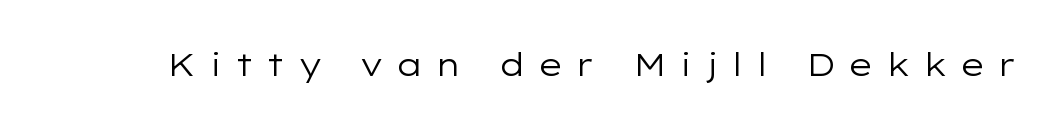
{"serif": "no", "italic": "no", "bold": "no", "weight": "regular", "width": "wide", "stroke_contrast": "low", "x_height": "medium", "monospaced": "no", "underline": "no", "letter_spacing": "wide", "letter_spacing_em": 0.38, "glyph_px": 32}
